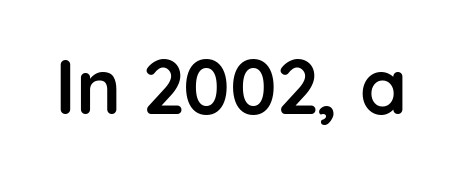
Font category for this specimen: sans-serif. In terms of weight, the rendering is a true, heavy bold. Default kerning and tracking; the words read as compact shapes. The zone under the glyphs is completely vacant. These lines are rendered in a variable-pitch font. Posture: vertical.
